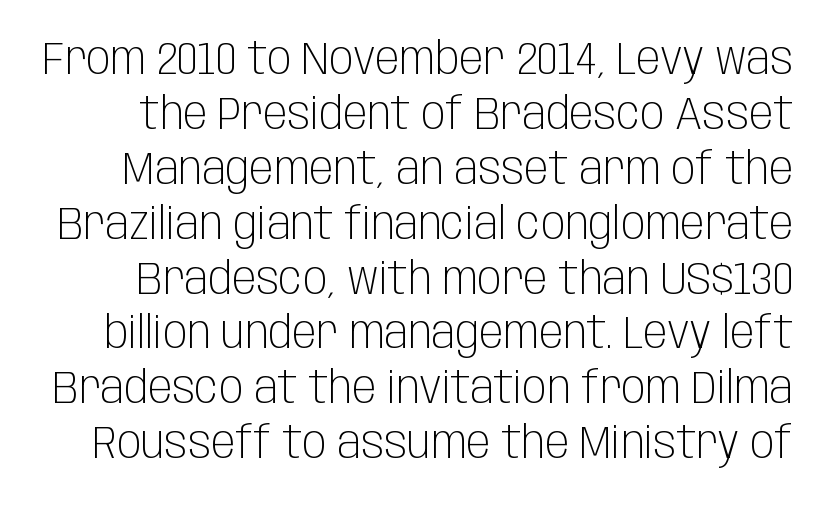
You could call the tracking neutral — neither tight nor loose. Examine the stroke ends and you'll find no serifs. You could not count columns in this text — the font is proportionally spaced. Decoration check: the copy has no underline. Stem width sits at or under what a default text font uses.
